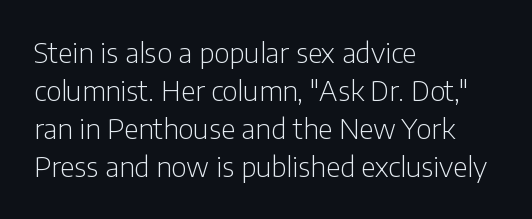
Leading matches the norm, producing a regular column. There is no visible air inserted between adjacent glyphs. When letters stand straight like this, we call the style roman or upright. Character widths vary here, with narrow letters taking less room than wide ones. This reads as an unemphasized weight, regular at the heaviest.
